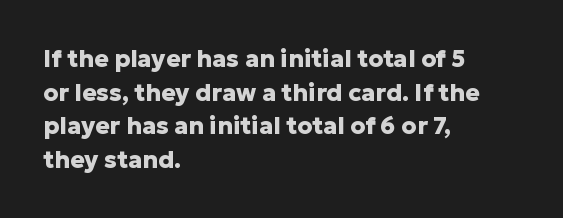
Q: Is the text bold? A: Yes.
Q: Is the text italic (slanted)? A: No, it is upright.
Q: Is the text underlined? A: No.
Q: How is the paragraph aligned? A: Left-aligned.
Q: Is the spacing between letters normal or unusually wide? A: Normal.
Q: Is the spacing between lines tight, normal or loose? A: Normal.
